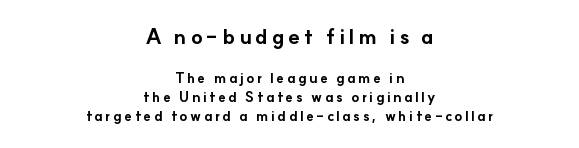
Q: Is the text bold? A: Yes.
Q: Is the text italic (slanted)? A: No, it is upright.
Q: Is the text underlined? A: No.
Q: How is the paragraph aligned? A: Centered.
Q: Is the spacing between lines tight, normal or loose? A: Normal.
Q: Which block of text is set in a larger size, the first (top) or the second (bottom)? A: The first (top) one.
